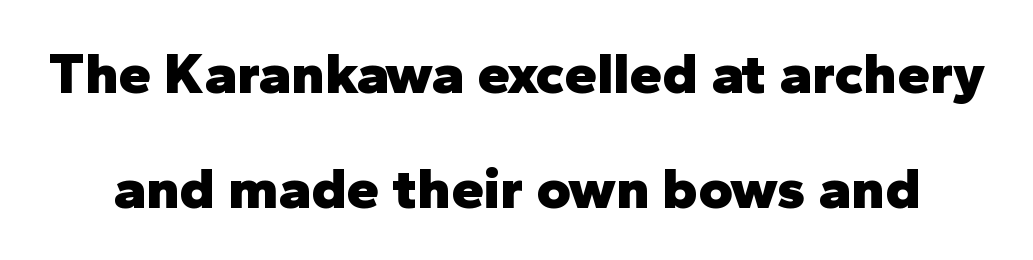
The image shows 59 px heavy sans-serif type, upright; set loose line spacing (1.95x), normal letter spacing, not underlined; low stroke contrast and a medium x-height.
